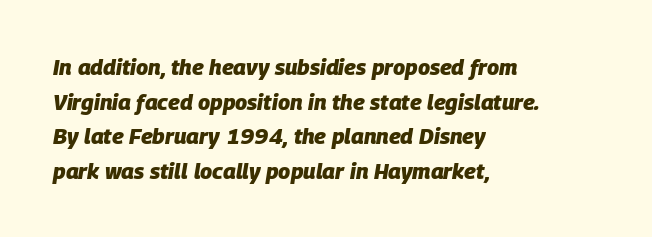
{"italic": "yes", "lean": "right", "slant_degrees": 9, "bold": "yes", "underline": "no", "align": "left", "line_spacing": "normal", "line_spacing_ratio": 1.57, "letter_spacing": "normal", "letter_spacing_em": 0.0, "glyph_px": 22}
